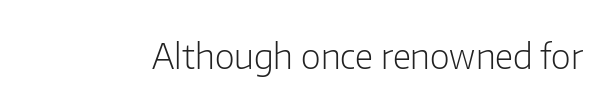
Letters have the restrained weight of plain body copy at most. This sample uses an upright cut, with every glyph sitting square on the baseline. Default kerning and tracking; the words read as compact shapes. The gap between lines stays unmarked.
